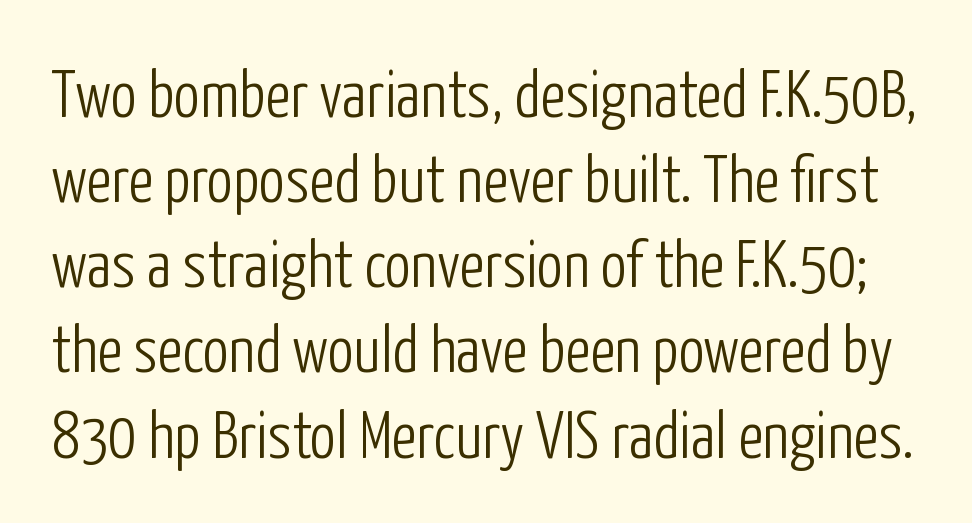
Honestly, the row spacing looks completely unremarkable. Italic: no, the glyphs are upright roman. Unmarked baselines from the first word to the last. Is this a sans? Yes — the strokes have no serifs.
